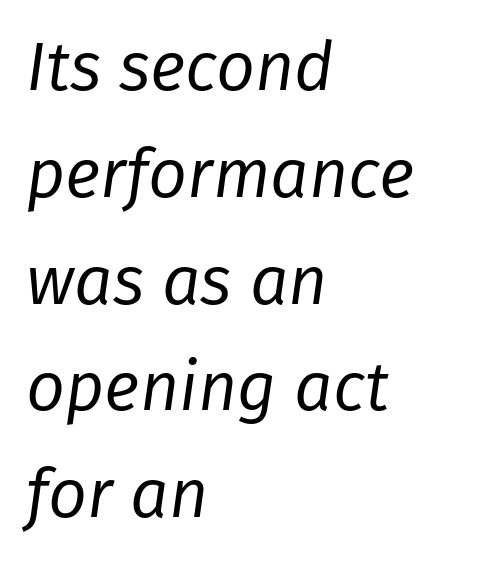
{"italic": "yes", "lean": "right", "slant_degrees": 8, "bold": "no", "weight": "regular", "width": "normal", "stroke_contrast": "low", "x_height": "medium", "monospaced": "no", "underline": "no", "align": "left", "line_spacing": "normal", "line_spacing_ratio": 1.57, "letter_spacing": "normal", "letter_spacing_em": 0.0, "glyph_px": 68}
